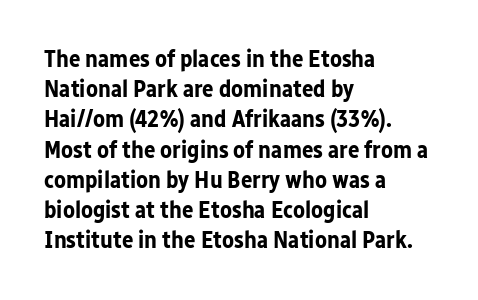
The image shows 24 px bold type, upright; set left-aligned, normal line spacing (1.26x), normal letter spacing, not underlined.
